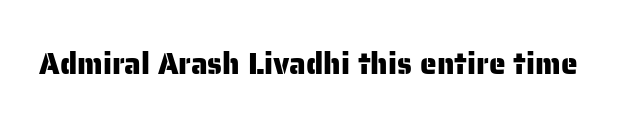
Rendered with straight, roman letterforms. Clear beneath every line of the passage. Short note: letters normally spaced. The letters advance in unequal steps, a hallmark of proportional type.
